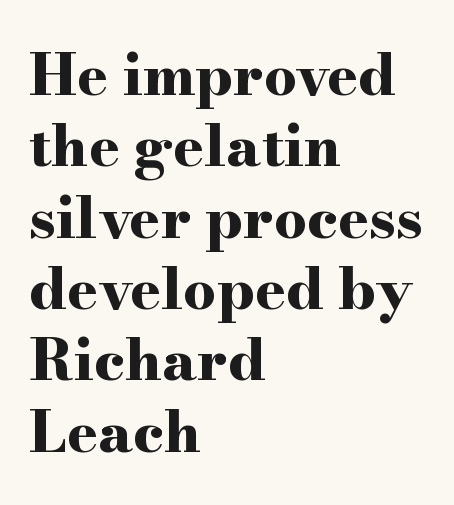
Q: Is the text bold? A: Yes.
Q: Is the text italic (slanted)? A: No, it is upright.
Q: Is the typeface a serif or a sans-serif typeface? A: Serif.
Q: Is the text underlined? A: No.
Q: How is the paragraph aligned? A: Left-aligned.
Q: Is the spacing between letters normal or unusually wide? A: Normal.
Q: Width (condensed, normal, or wide)? A: Wide.
Q: Stroke contrast? A: High.
Q: x-height? A: Small.
Q: Monospaced? A: No.
